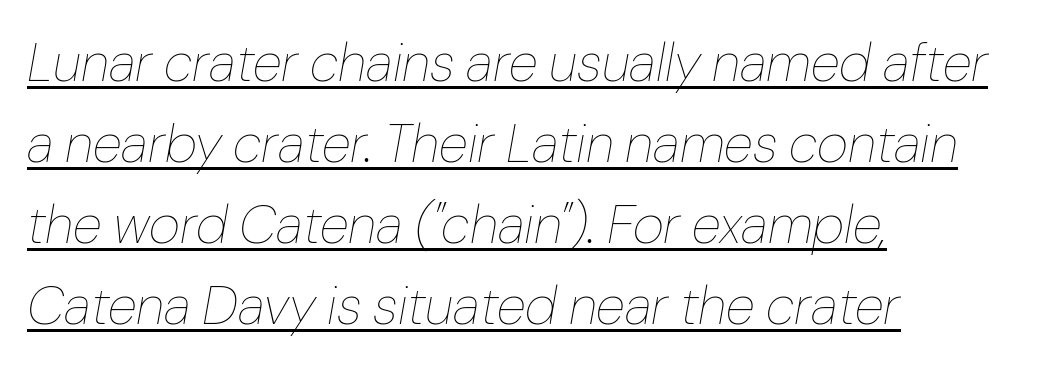
{"italic": "yes", "lean": "right", "slant_degrees": 10, "bold": "no", "weight": "thin", "width": "normal", "stroke_contrast": "low", "x_height": "medium", "monospaced": "no", "underline": "yes", "align": "left", "line_spacing": "normal", "line_spacing_ratio": 1.5, "letter_spacing": "normal", "letter_spacing_em": 0.0, "glyph_px": 54}
